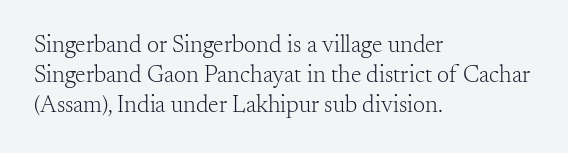
{"italic": "no", "bold": "no", "underline": "no", "align": "left", "line_spacing_ratio": 1.24, "letter_spacing": "normal", "letter_spacing_em": 0.0, "glyph_px": 24}
